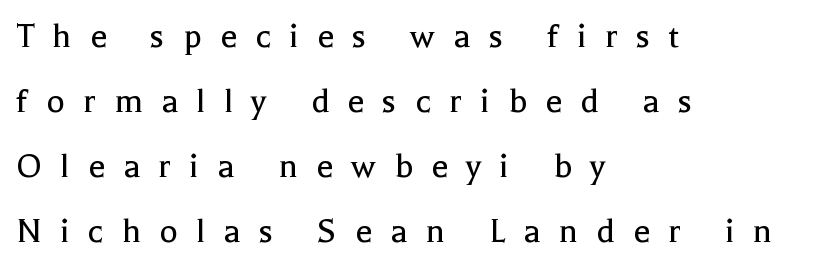
{"serif": "yes", "italic": "no", "bold": "no", "weight": "regular", "width": "normal", "x_height": "medium", "monospaced": "no", "underline": "no", "align": "left", "line_spacing_ratio": 1.71, "letter_spacing": "wide", "letter_spacing_em": 0.48, "glyph_px": 38}
